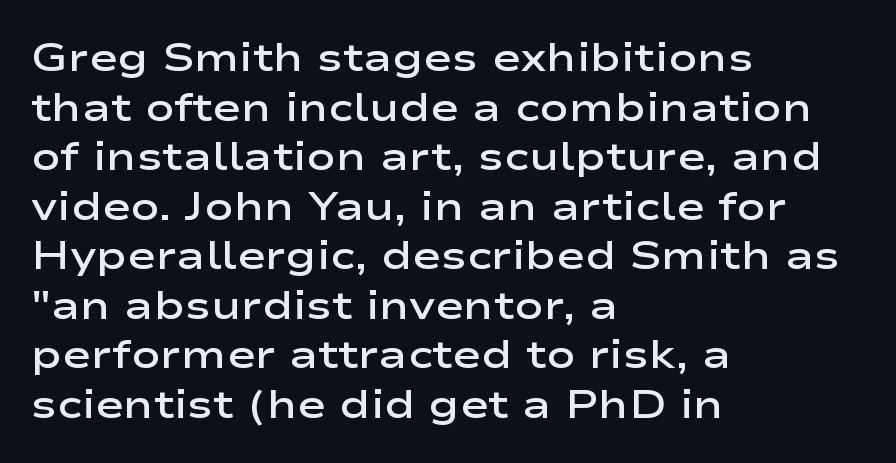
{"serif": "no", "italic": "no", "bold": "semi", "weight": "semibold", "width": "wide", "stroke_contrast": "low", "x_height": "medium", "monospaced": "no", "underline": "no", "align": "left", "line_spacing": "normal", "line_spacing_ratio": 1.27, "letter_spacing": "normal", "letter_spacing_em": 0.0, "glyph_px": 39}
